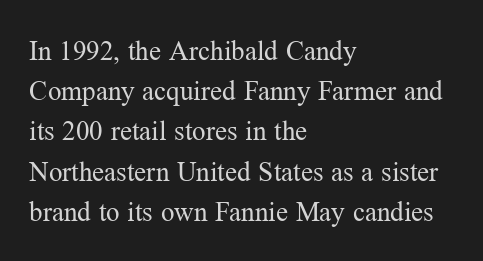
The image shows 27 px text type, upright; set left-aligned, normal line spacing (1.49x), normal letter spacing, not underlined.
